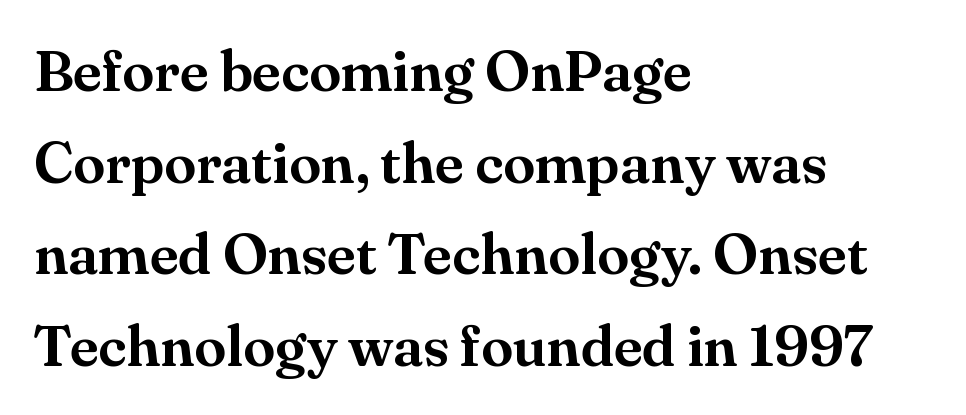
{"serif": "yes", "italic": "no", "width": "normal", "stroke_contrast": "medium", "x_height": "small", "monospaced": "no", "underline": "no", "align": "left", "line_spacing": "normal", "line_spacing_ratio": 1.58, "letter_spacing": "normal", "letter_spacing_em": 0.0, "glyph_px": 58}
